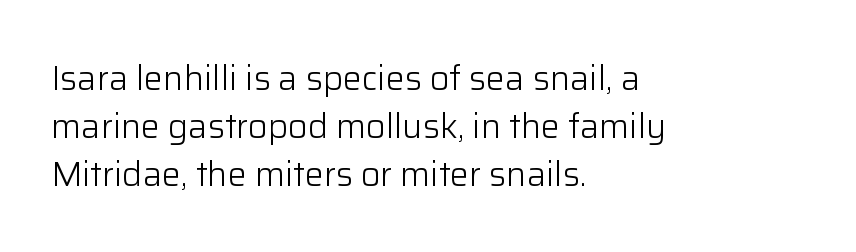
{"serif": "no", "italic": "no", "bold": "no", "weight": "light", "width": "normal", "stroke_contrast": "low", "x_height": "medium", "monospaced": "no", "underline": "no", "align": "left", "line_spacing": "normal", "line_spacing_ratio": 1.41, "letter_spacing": "normal", "letter_spacing_em": 0.0, "glyph_px": 34}
